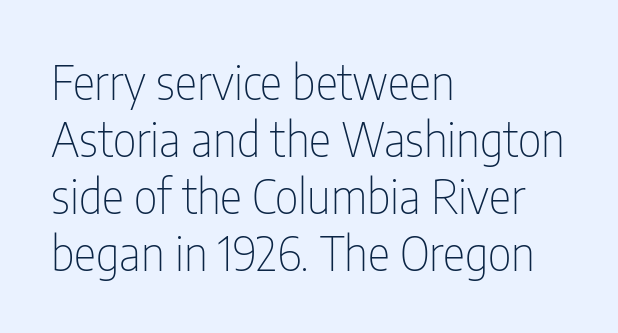
{"serif": "no", "italic": "no", "bold": "no", "weight": "thin", "width": "condensed", "stroke_contrast": "low", "x_height": "medium", "monospaced": "no", "underline": "no", "align": "left", "line_spacing_ratio": 1.21, "letter_spacing": "normal", "letter_spacing_em": 0.0, "glyph_px": 47}
